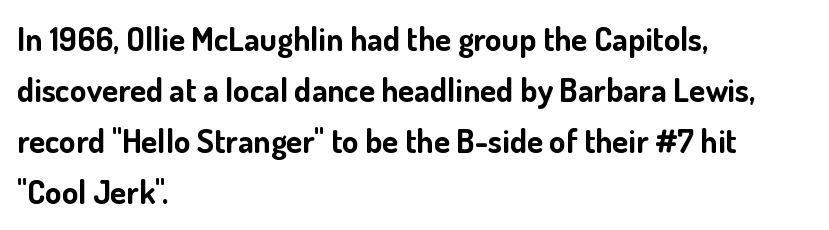
Heavy, bold letterforms. Quick note: underline off. The line-height multiplier appears to be the usual default. No feet cap the strokes, marking this as sans-serif type. You could not count columns in this text — the font is proportionally spaced.
